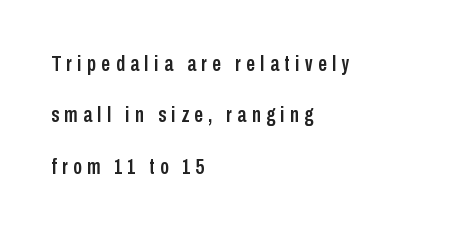
{"italic": "no", "underline": "no", "align": "left", "line_spacing": "loose", "line_spacing_ratio": 2.33, "letter_spacing": "wide", "letter_spacing_em": 0.25, "glyph_px": 22}
